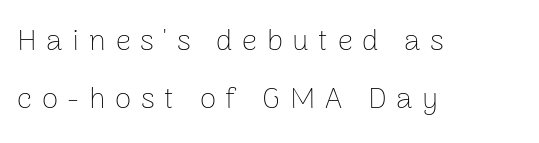
Q: Is the text bold? A: No.
Q: Is the text italic (slanted)? A: No, it is upright.
Q: Is the typeface a serif or a sans-serif typeface? A: Sans-serif.
Q: Is the text underlined? A: No.
Q: How is the paragraph aligned? A: Left-aligned.
Q: Is the spacing between letters normal or unusually wide? A: Unusually wide.
Q: Is the spacing between lines tight, normal or loose? A: Loose.
Q: Width (condensed, normal, or wide)? A: Normal.
Q: Stroke contrast? A: Low.
Q: x-height? A: Medium.
Q: Monospaced? A: No.
